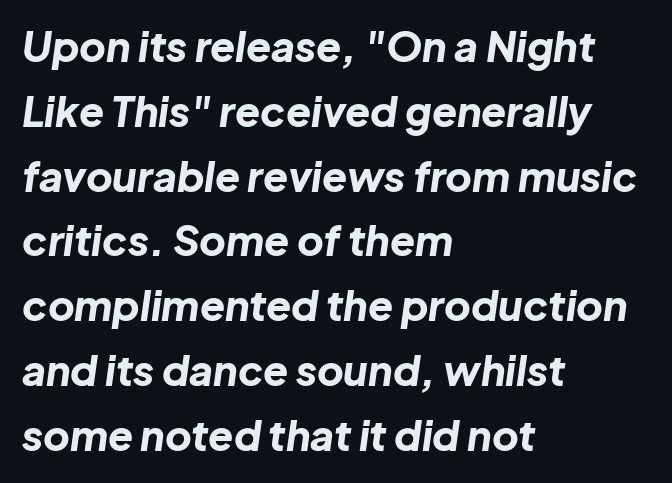
Proportional: the letters do not fall into vertical columns. The block of text has a typical density, with ordinary space between rows. If you drew a ruler down the left edge, every line would touch it. Posture: slanted. Type without underlining. Each glyph is drawn with heavy, bold strokes.
